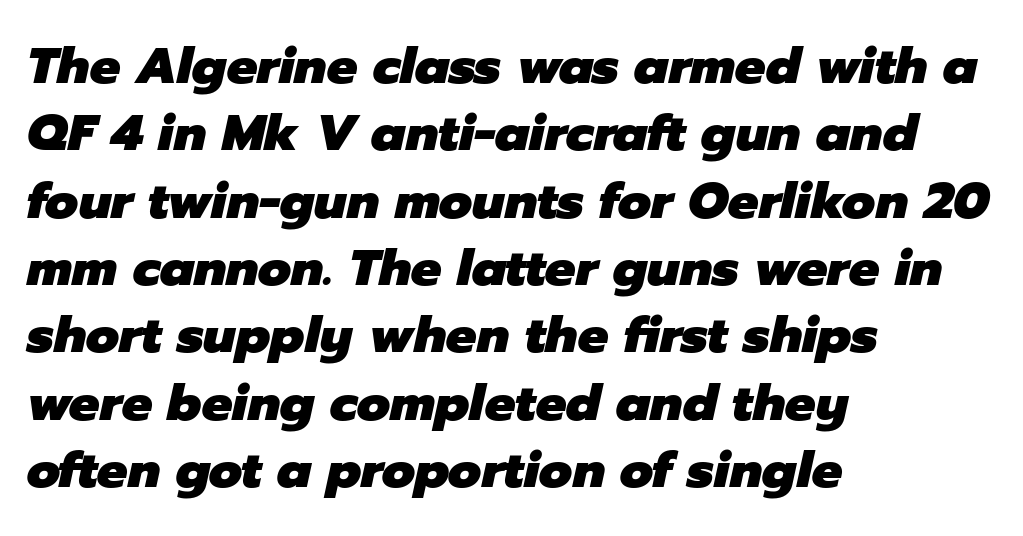
The image shows 51 px heavy type, italic (leaning right); set left-aligned, normal line spacing (1.32x), normal letter spacing, not underlined; low stroke contrast and a medium x-height.
